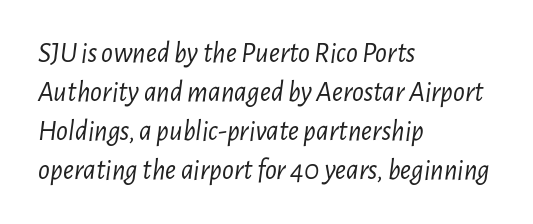
The image shows 29 px light, condensed type, italic (leaning right); set left-aligned, normal line spacing (1.35x), normal letter spacing, not underlined; low stroke contrast and a medium x-height.
